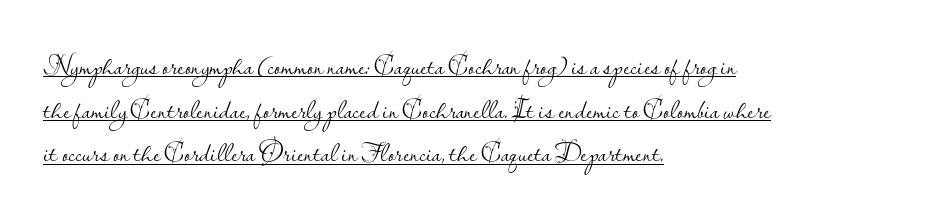
The image shows 28 px light sans-serif type; set left-aligned, normal line spacing (1.56x), normal letter spacing, underlined; low stroke contrast and a small x-height.
